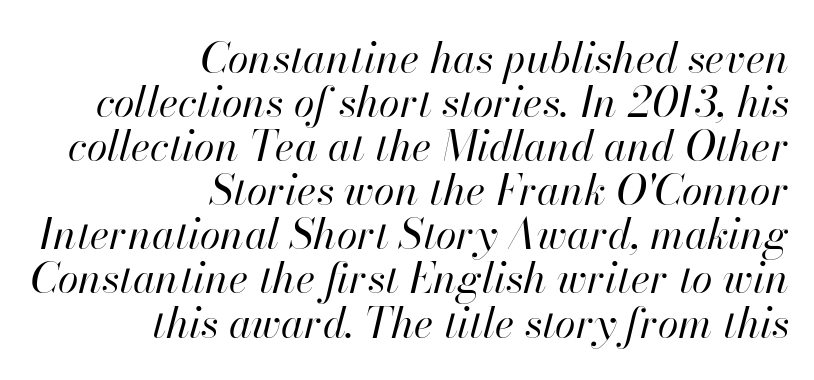
Each stroke keeps to a modest, everyday thickness or less. These lines stack with their right ends in a neat column. You could not count columns in this text — the font is proportionally spaced. This sample uses plain, unmodified letter spacing.
